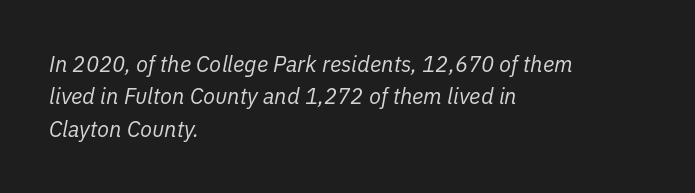
The image shows 22 px text type, italic (leaning right); set left-aligned, normal line spacing (1.47x), normal letter spacing, not underlined.
